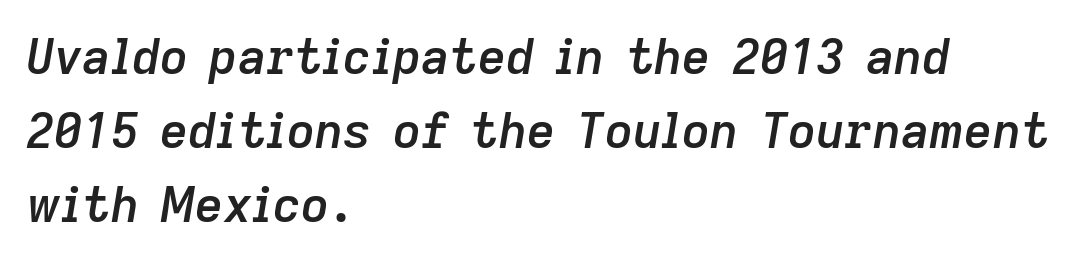
The image shows 49 px semibold type, italic (leaning right); set left-aligned, normal line spacing (1.51x), normal letter spacing, not underlined; low stroke contrast and a medium x-height.
